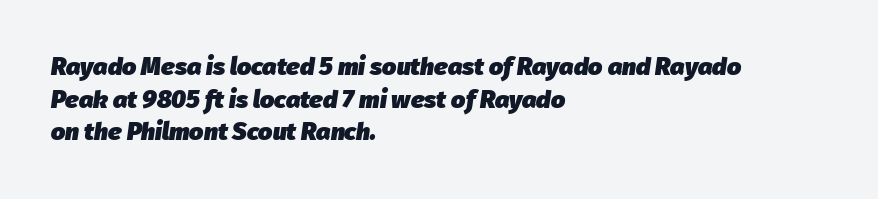
{"italic": "yes", "lean": "right", "slant_degrees": 8, "bold": "yes", "underline": "no", "align": "left", "line_spacing": "normal", "line_spacing_ratio": 1.31, "letter_spacing": "normal", "letter_spacing_em": 0.0, "glyph_px": 25}
